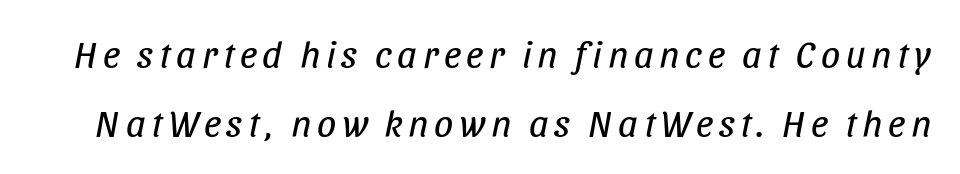
Letters rest on an invisible, unmarked baseline. The weight tops out at a normal text grade. Quick note: italic. The rendering uses natural spacing where letterforms have individual widths.
